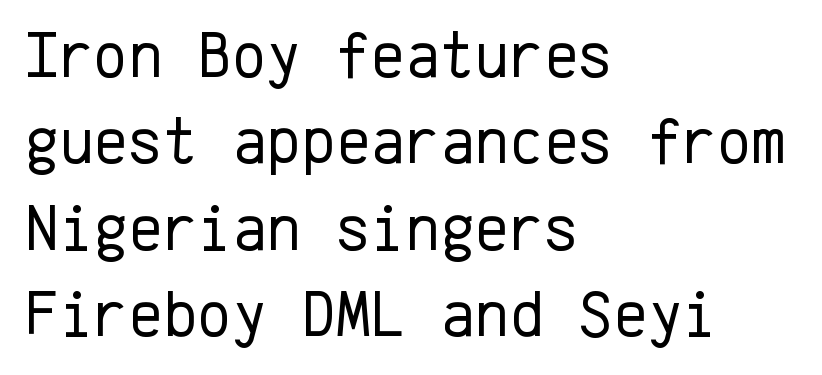
{"serif": "no", "italic": "no", "bold": "no", "weight": "regular", "width": "normal", "stroke_contrast": "low", "x_height": "medium", "monospaced": "yes", "underline": "no", "align": "left", "line_spacing": "normal", "line_spacing_ratio": 1.31, "letter_spacing": "normal", "letter_spacing_em": 0.0, "glyph_px": 66}
